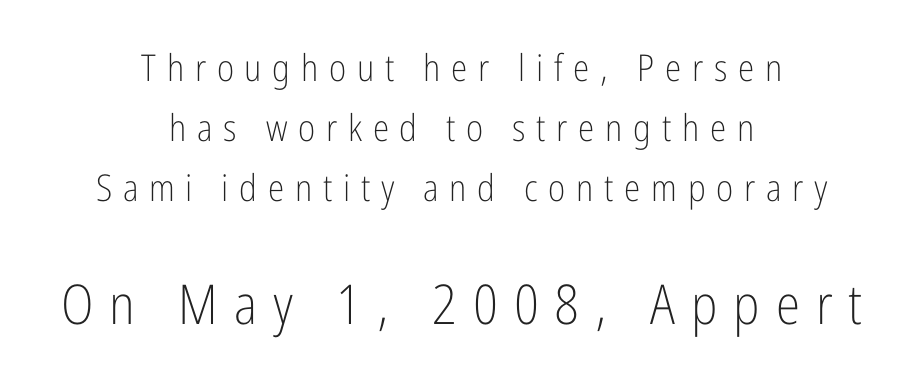
Posture: upright roman. The text was rendered using a sans face with plain stroke endings. The words here are not underlined. Where is the straight margin? There isn't one; the lines are centered. This layout puts the modest block above and the oversized block below.
